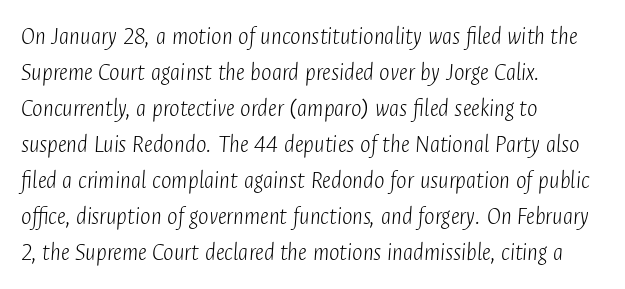
Q: Is the text bold? A: No.
Q: Is the text italic (slanted)? A: Yes, it leans right by about 4 degrees.
Q: Is the text underlined? A: No.
Q: How is the paragraph aligned? A: Left-aligned.
Q: Is the spacing between letters normal or unusually wide? A: Normal.
Q: Is the spacing between lines tight, normal or loose? A: Normal.
